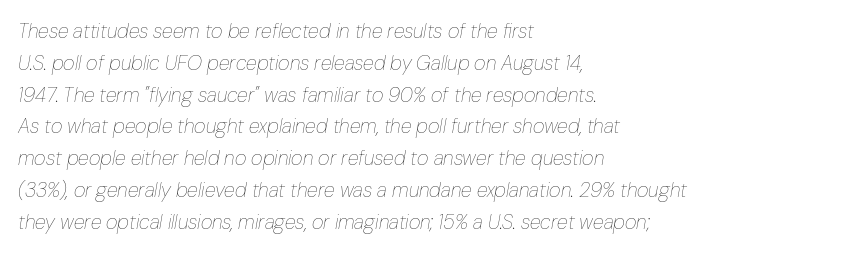
The image shows 20 px text type, italic (leaning right); set left-aligned, normal line spacing (1.59x), normal letter spacing, not underlined.
